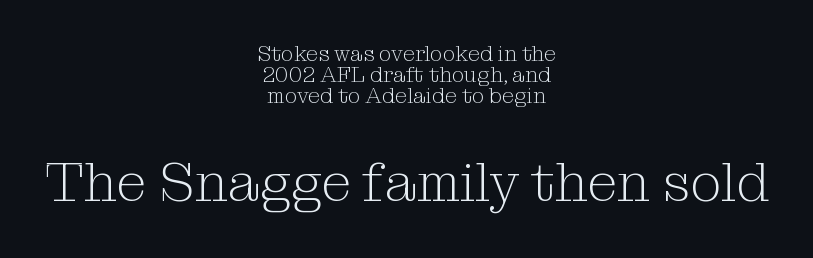
Q: Is the text bold? A: No.
Q: Is the text italic (slanted)? A: No, it is upright.
Q: Is the typeface a serif or a sans-serif typeface? A: Serif.
Q: Is the text underlined? A: No.
Q: How is the paragraph aligned? A: Centered.
Q: Is the spacing between letters normal or unusually wide? A: Normal.
Q: Is the spacing between lines tight, normal or loose? A: Tight.
Q: Which block of text is set in a larger size, the first (top) or the second (bottom)? A: The second (bottom) one.
Q: Width (condensed, normal, or wide)? A: Normal.
Q: Stroke contrast? A: Medium.
Q: x-height? A: Medium.
Q: Monospaced? A: No.
